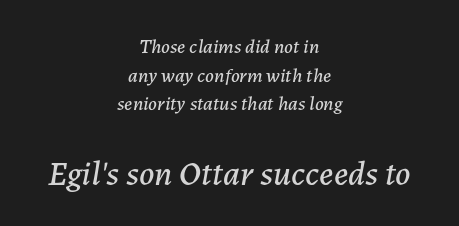
Leading: standard. The glyphs look as if they've been sheared to an angle. One-word summary of the alignment: center. A clean baseline with only descenders dipping below it. Observe the ordinary spacing: letters are neighbours, not strangers. Larger block? The one below; the one above is distinctly smaller.
